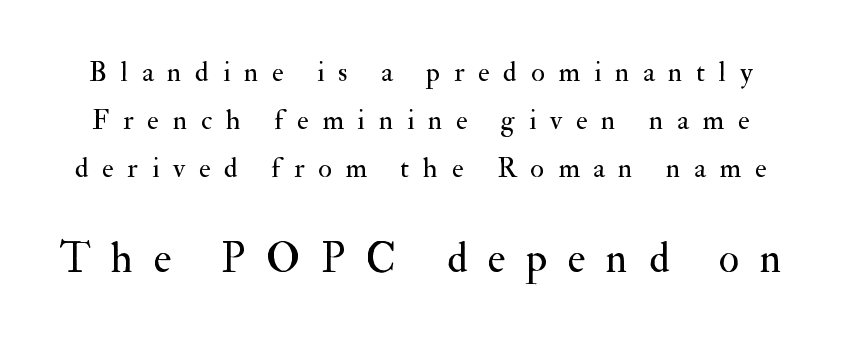
{"serif": "yes", "italic": "no", "bold": "no", "weight": "regular", "width": "normal", "stroke_contrast": "medium", "x_height": "small", "monospaced": "no", "underline": "no", "line_spacing_ratio": 1.72, "letter_spacing": "wide", "letter_spacing_em": 0.49, "larger_block": "second", "size_ratio": 1.5, "glyph_px": 42}
